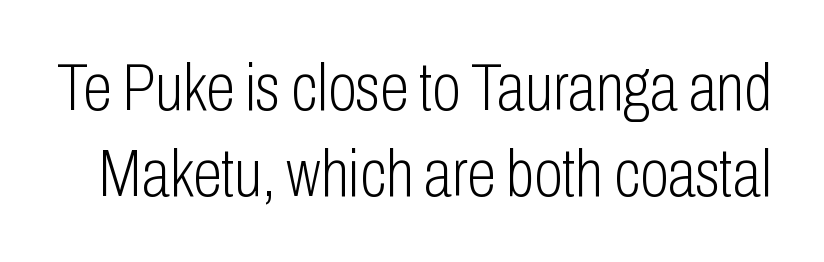
Q: Is the text bold? A: No.
Q: Is the text italic (slanted)? A: No, it is upright.
Q: Is the typeface a serif or a sans-serif typeface? A: Sans-serif.
Q: Is the text underlined? A: No.
Q: Is the spacing between letters normal or unusually wide? A: Normal.
Q: Is the spacing between lines tight, normal or loose? A: Normal.
Q: Width (condensed, normal, or wide)? A: Condensed.
Q: Stroke contrast? A: Low.
Q: x-height? A: Medium.
Q: Monospaced? A: No.
